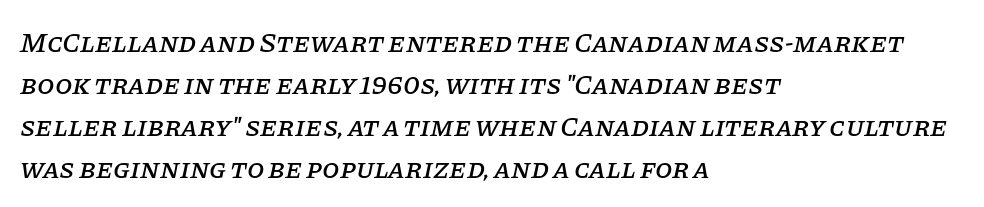
The image shows 28 px serif type, italic (leaning right); set left-aligned, normal line spacing (1.5x), normal letter spacing, not underlined; low stroke contrast and a large x-height.
